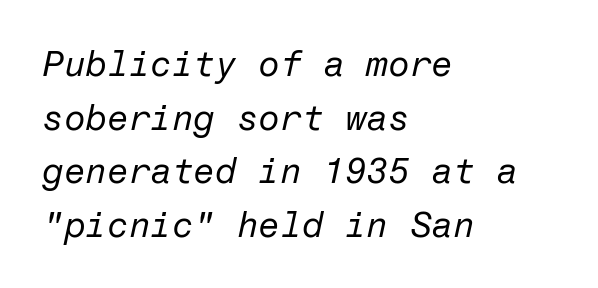
In terms of leading, this rendering sits right in the middle. The glyphs are unaccompanied by any horizontal stroke below them. Does extra space separate the letters? No, they use regular spacing. The face looks like a standard text weight, possibly lighter.
